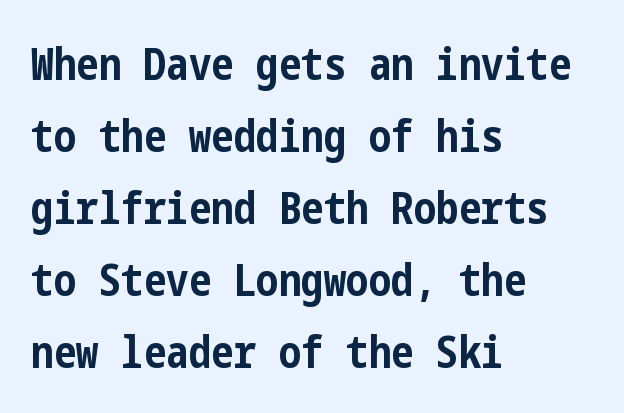
Q: Is the text bold? A: Yes.
Q: Is the text italic (slanted)? A: No, it is upright.
Q: Is the typeface a serif or a sans-serif typeface? A: Sans-serif.
Q: Is the text underlined? A: No.
Q: How is the paragraph aligned? A: Left-aligned.
Q: Is the spacing between letters normal or unusually wide? A: Normal.
Q: Is the spacing between lines tight, normal or loose? A: Normal.
Q: Width (condensed, normal, or wide)? A: Condensed.
Q: Stroke contrast? A: Low.
Q: x-height? A: Medium.
